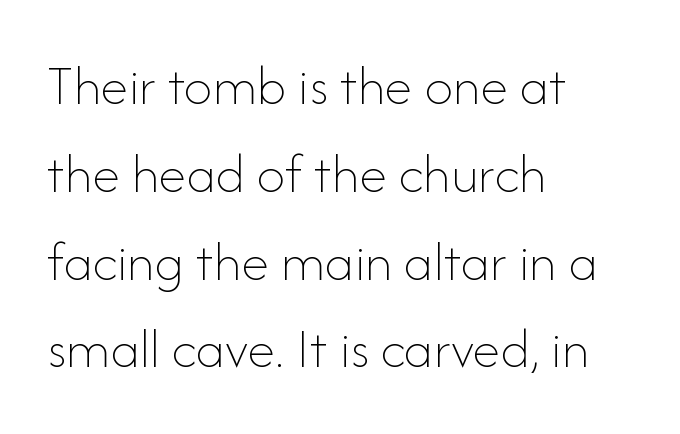
Q: Is the text bold? A: No.
Q: Is the text italic (slanted)? A: No, it is upright.
Q: Is the text underlined? A: No.
Q: How is the paragraph aligned? A: Left-aligned.
Q: Is the spacing between letters normal or unusually wide? A: Normal.
Q: Is the spacing between lines tight, normal or loose? A: Normal.
Q: Width (condensed, normal, or wide)? A: Normal.
Q: Stroke contrast? A: Low.
Q: x-height? A: Small.
Q: Monospaced? A: No.
